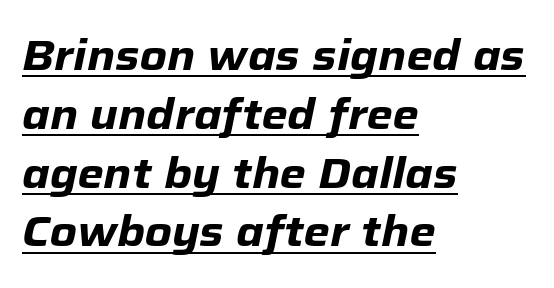
{"italic": "yes", "lean": "right", "slant_degrees": 12, "bold": "yes", "weight": "heavy", "width": "normal", "stroke_contrast": "low", "x_height": "medium", "monospaced": "no", "underline": "yes", "align": "left", "line_spacing": "normal", "line_spacing_ratio": 1.4, "letter_spacing": "normal", "letter_spacing_em": 0.0, "glyph_px": 42}
